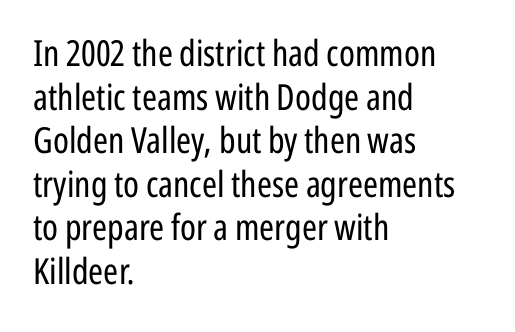
{"serif": "no", "italic": "no", "bold": "no", "weight": "regular", "width": "condensed", "stroke_contrast": "low", "x_height": "medium", "monospaced": "no", "underline": "no", "align": "left", "line_spacing_ratio": 1.21, "letter_spacing": "normal", "letter_spacing_em": 0.0, "glyph_px": 36}
